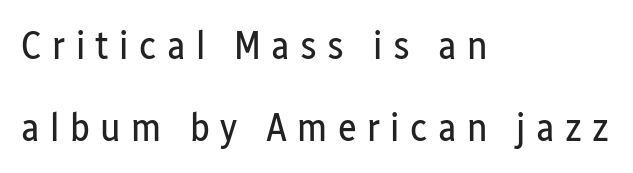
{"serif": "no", "italic": "no", "bold": "no", "weight": "regular", "width": "condensed", "stroke_contrast": "low", "x_height": "medium", "monospaced": "no", "underline": "no", "align": "left", "line_spacing": "loose", "line_spacing_ratio": 2.05, "letter_spacing": "wide", "letter_spacing_em": 0.26, "glyph_px": 40}
